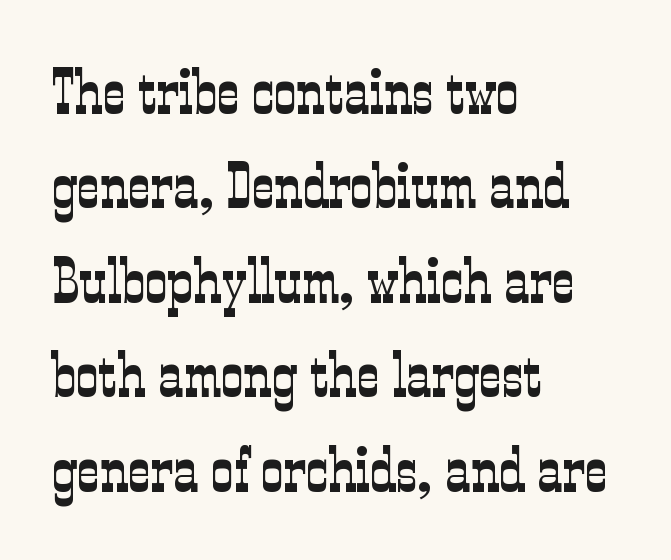
A roman cut, with each character standing at attention. Typeset ragged right — the left edge is the straight one. Serifs: yes, visible at the terminals of the letterforms. No extra ink here — the face is not bold.
